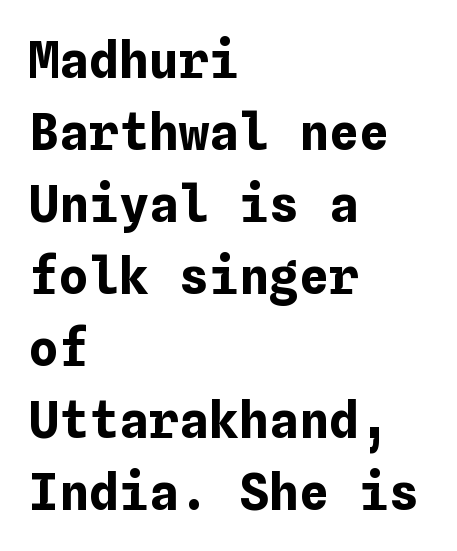
Q: Is the text bold? A: Yes.
Q: Is the text italic (slanted)? A: No, it is upright.
Q: Is the text underlined? A: No.
Q: How is the paragraph aligned? A: Left-aligned.
Q: Is the spacing between letters normal or unusually wide? A: Normal.
Q: Is the spacing between lines tight, normal or loose? A: Normal.
Q: Width (condensed, normal, or wide)? A: Normal.
Q: Stroke contrast? A: Low.
Q: x-height? A: Medium.
